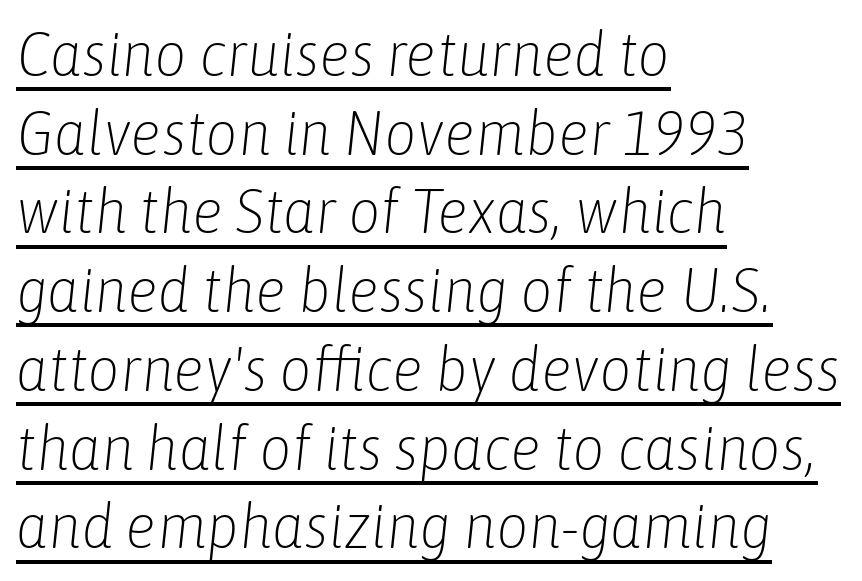
Q: Is the text bold? A: No.
Q: Is the text italic (slanted)? A: Yes, it leans right by about 6 degrees.
Q: Is the text underlined? A: Yes.
Q: How is the paragraph aligned? A: Left-aligned.
Q: Is the spacing between letters normal or unusually wide? A: Normal.
Q: Is the spacing between lines tight, normal or loose? A: Normal.
Q: Width (condensed, normal, or wide)? A: Condensed.
Q: Stroke contrast? A: Low.
Q: x-height? A: Medium.
Q: Monospaced? A: No.
